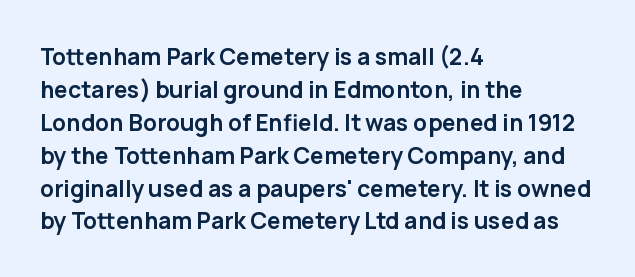
{"italic": "no", "bold": "yes", "underline": "no", "align": "left", "line_spacing": "normal", "line_spacing_ratio": 1.43, "letter_spacing": "normal", "letter_spacing_em": 0.0, "glyph_px": 23}
